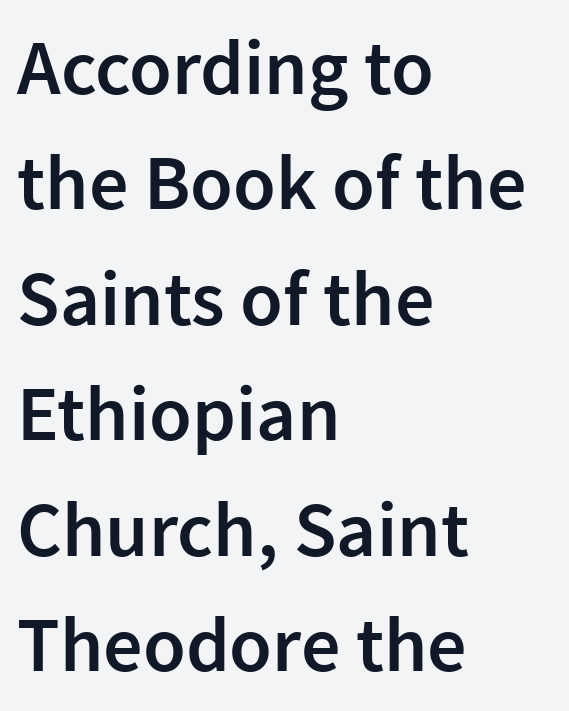
Each letter keeps its own natural width here, so spacing adapts to shape. When letters stand straight like this, we call the style roman or upright. The passage shown has conventional tracking throughout. The space between consecutive lines is moderate. Layout note: lines flush left. On the weight axis this lands at semibold, roughly 600.
